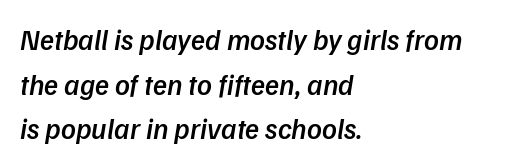
Q: Is the text bold? A: Semi-bold.
Q: Is the typeface a serif or a sans-serif typeface? A: Sans-serif.
Q: Is the text underlined? A: No.
Q: How is the paragraph aligned? A: Left-aligned.
Q: Is the spacing between letters normal or unusually wide? A: Normal.
Q: Is the spacing between lines tight, normal or loose? A: Normal.
Q: Width (condensed, normal, or wide)? A: Normal.
Q: Stroke contrast? A: Low.
Q: x-height? A: Medium.
Q: Monospaced? A: No.
